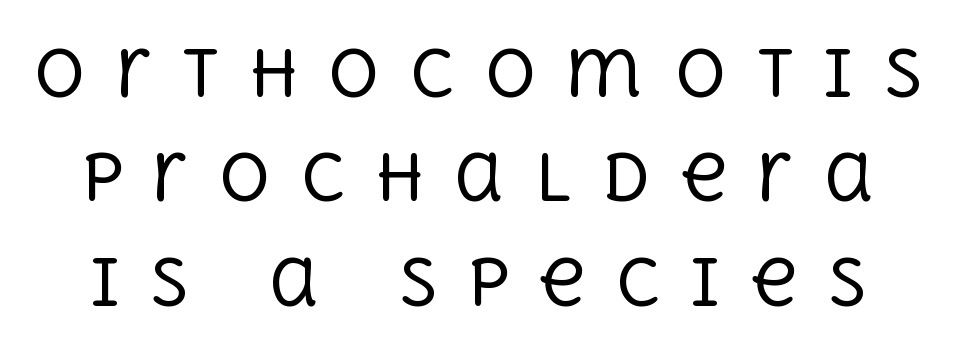
The rows are spaced the way most documents space them. Check under the words: just untouched page. Ink coverage per letter is moderate at most. Varying glyph widths throughout — classic text-font behaviour. Are there feet on the stems? There are — it's a serif.
